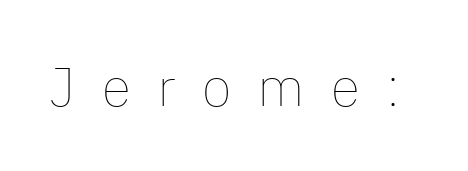
The image shows 54 px thin type, upright; set unusually wide letter spacing (+0.49 em), not underlined; low stroke contrast and a medium x-height.
